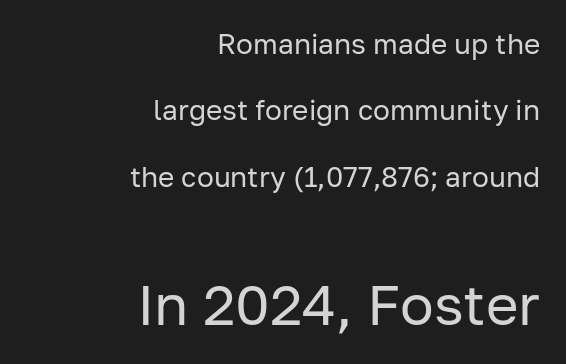
The image shows 56 px regular-weight sans-serif type, upright; set right-aligned, loose line spacing (2.37x), normal letter spacing, not underlined; the second (bottom) block is 2.0x larger; low stroke contrast and a medium x-height.
